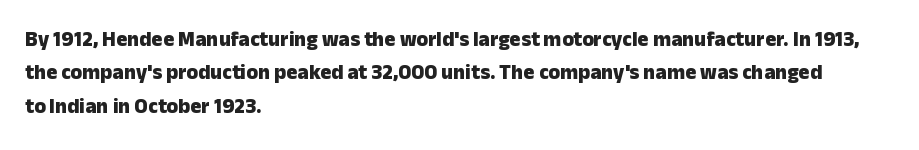
Q: Is the text bold? A: Yes.
Q: Is the text italic (slanted)? A: No, it is upright.
Q: Is the text underlined? A: No.
Q: How is the paragraph aligned? A: Left-aligned.
Q: Is the spacing between letters normal or unusually wide? A: Normal.
Q: Is the spacing between lines tight, normal or loose? A: Normal.
